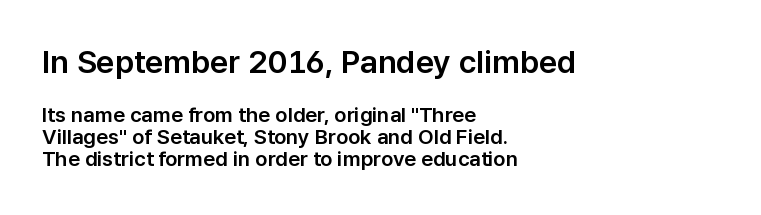
Each line starts at the same left margin while the right side varies. The space between consecutive lines is stingy. The designer gave the opening block more size than the closing block. Spacing verdict: proportional, widths tailored to each character.
